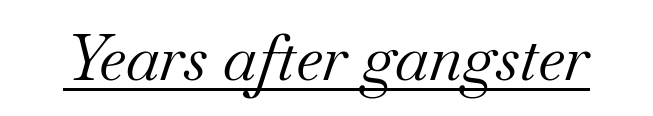
The face used here appears with an underline applied. The glyphs in this specimen are seriffed. The face used here is proportionally spaced, like ordinary book or web type. Vertical stems look standard width or narrower in stroke. These lines keep a tight, regular rhythm from letter to letter.
